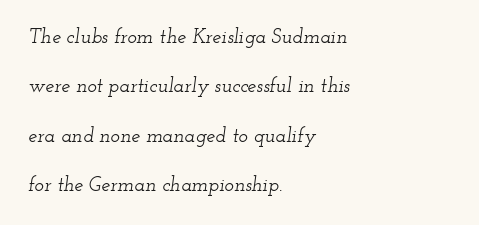
The designer dialed line spacing up above the default. You could call the tracking neutral — neither tight nor loose. The font's italic variant was chosen for this text. All the whitespace from short lines collects on the right.
